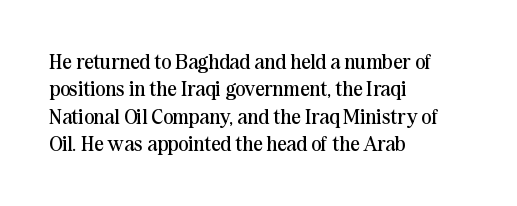
Q: Is the text bold? A: No.
Q: Is the text italic (slanted)? A: No, it is upright.
Q: Is the text underlined? A: No.
Q: How is the paragraph aligned? A: Left-aligned.
Q: Is the spacing between letters normal or unusually wide? A: Normal.
Q: Is the spacing between lines tight, normal or loose? A: Normal.
